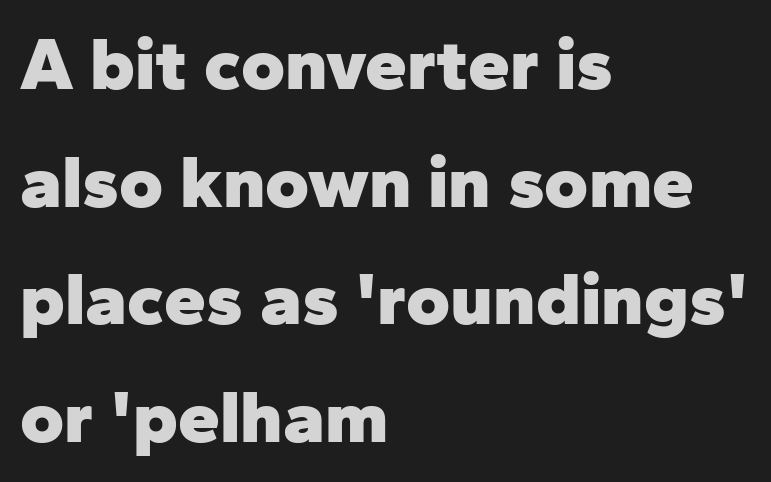
Q: Is the text bold? A: Yes.
Q: Is the text italic (slanted)? A: No, it is upright.
Q: Is the typeface a serif or a sans-serif typeface? A: Sans-serif.
Q: Is the text underlined? A: No.
Q: How is the paragraph aligned? A: Left-aligned.
Q: Is the spacing between letters normal or unusually wide? A: Normal.
Q: Is the spacing between lines tight, normal or loose? A: Normal.
Q: Width (condensed, normal, or wide)? A: Normal.
Q: Stroke contrast? A: Low.
Q: x-height? A: Medium.
Q: Monospaced? A: No.
